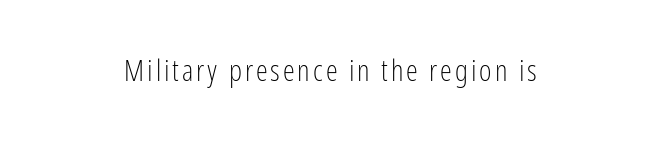
Spacing verdict: proportional, widths tailored to each character. Nobody drew a line under any word here. Layout note: lines centered. Nope, no serifs anywhere on these letters. Upright lettering throughout.
